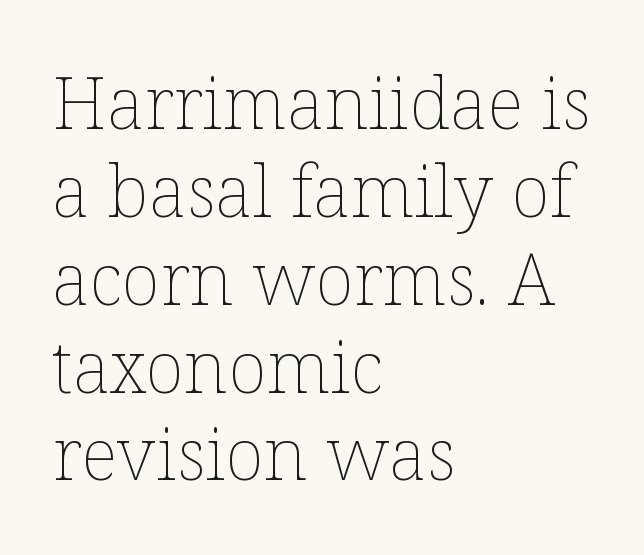
The image shows 72 px thin type, upright; set left-aligned, line spacing 1.22x, normal letter spacing, not underlined; low stroke contrast and a medium x-height.
